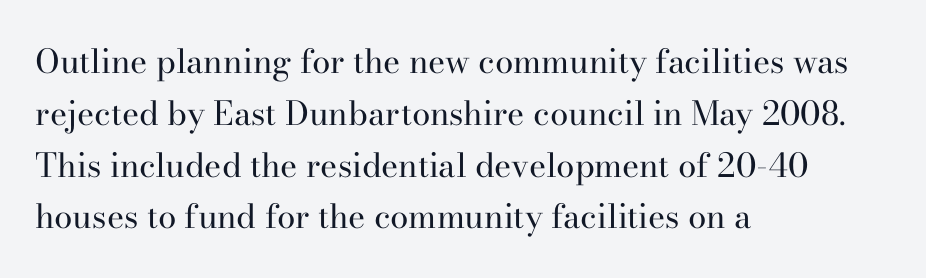
Q: Is the text bold? A: No.
Q: Is the text italic (slanted)? A: No, it is upright.
Q: Is the typeface a serif or a sans-serif typeface? A: Serif.
Q: Is the text underlined? A: No.
Q: How is the paragraph aligned? A: Left-aligned.
Q: Is the spacing between letters normal or unusually wide? A: Normal.
Q: Is the spacing between lines tight, normal or loose? A: Normal.
Q: Width (condensed, normal, or wide)? A: Normal.
Q: Stroke contrast? A: High.
Q: x-height? A: Small.
Q: Monospaced? A: No.
